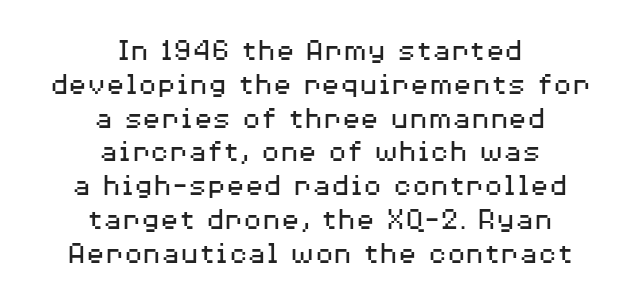
{"serif": "no", "italic": "no", "bold": "no", "weight": "regular", "width": "wide", "stroke_contrast": "medium", "x_height": "medium", "monospaced": "no", "underline": "no", "align": "center", "line_spacing": "tight", "line_spacing_ratio": 1.09, "letter_spacing": "normal", "letter_spacing_em": 0.0, "glyph_px": 31}
